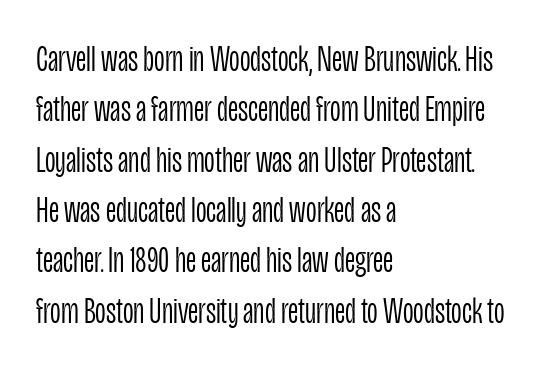
Reading down the column, the eye jumps a familiar distance to each next line. Does the type have serifs? No, each stem ends abruptly. Quick note: not italic, upright. The letters look calm and open, with moderate or lighter stems. Type without underlining. Tracking value appears to be zero — textbook default spacing.
